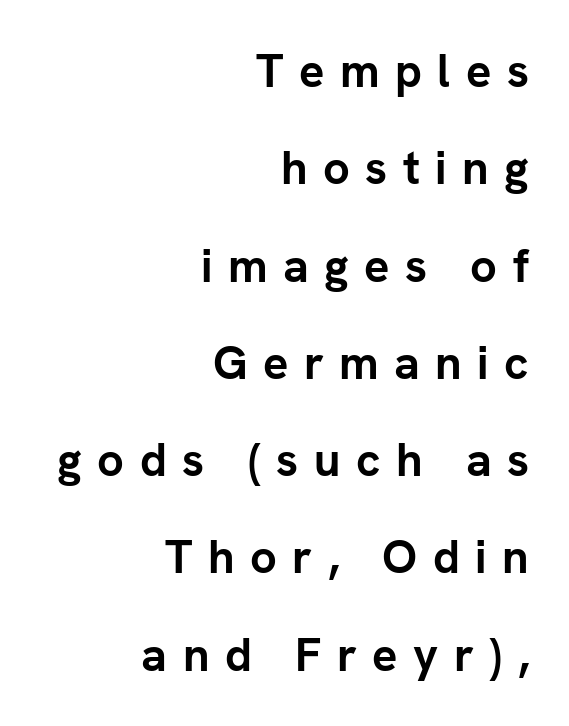
The image shows 47 px semibold sans-serif type, upright; set right-aligned, loose line spacing (2.07x), unusually wide letter spacing (+0.33 em), not underlined; low stroke contrast and a medium x-height.
